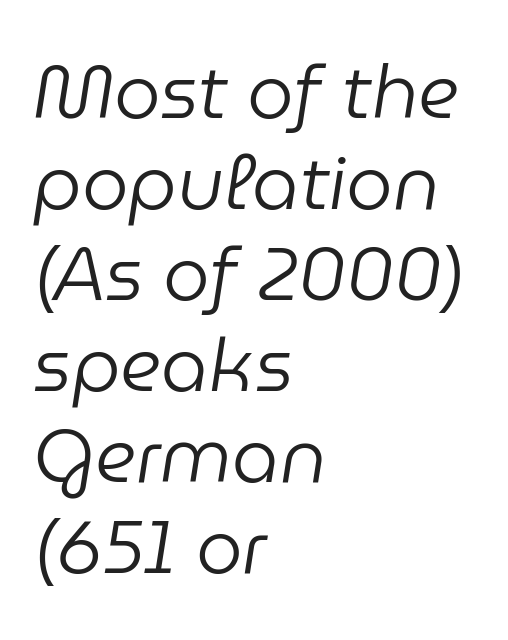
Q: Is the text bold? A: No.
Q: Is the text italic (slanted)? A: Yes, it leans right by about 9 degrees.
Q: Is the text underlined? A: No.
Q: How is the paragraph aligned? A: Left-aligned.
Q: Is the spacing between letters normal or unusually wide? A: Normal.
Q: Width (condensed, normal, or wide)? A: Normal.
Q: Stroke contrast? A: Low.
Q: x-height? A: Medium.
Q: Monospaced? A: No.
